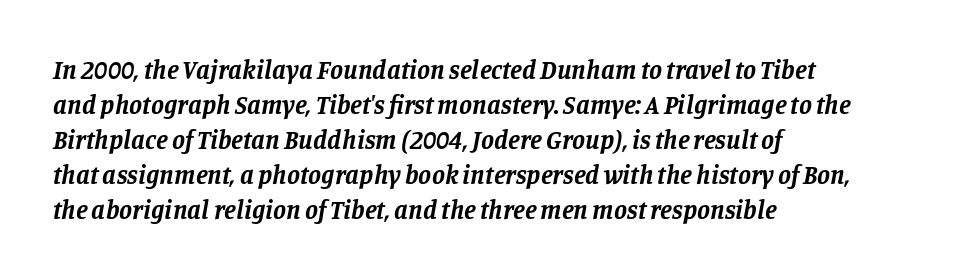
{"italic": "yes", "lean": "right", "slant_degrees": 11, "bold": "yes", "underline": "no", "align": "left", "line_spacing": "normal", "line_spacing_ratio": 1.35, "letter_spacing": "normal", "letter_spacing_em": 0.0, "glyph_px": 26}
